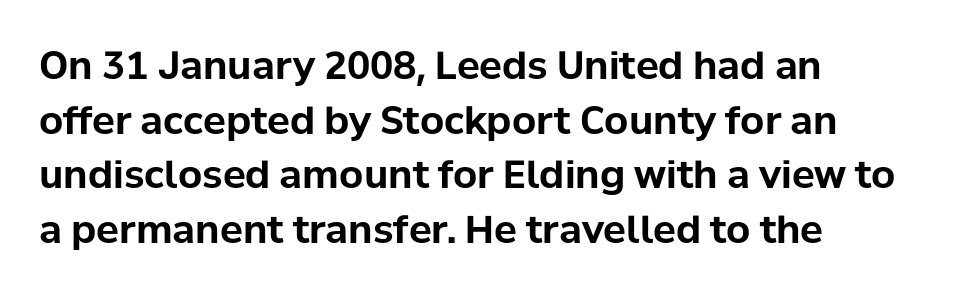
{"serif": "no", "italic": "no", "bold": "yes", "weight": "bold", "width": "normal", "stroke_contrast": "low", "x_height": "medium", "monospaced": "no", "underline": "no", "align": "left", "line_spacing": "normal", "line_spacing_ratio": 1.44, "letter_spacing": "normal", "letter_spacing_em": 0.0, "glyph_px": 38}
